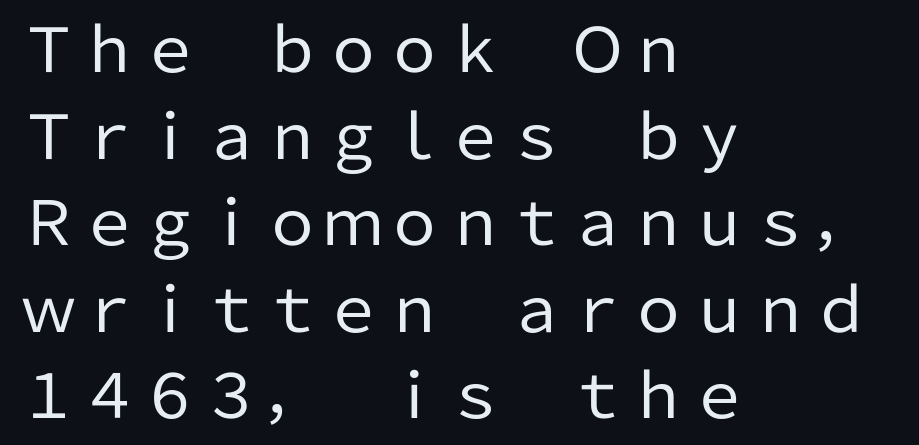
Q: Is the text bold? A: No.
Q: Is the text italic (slanted)? A: No, it is upright.
Q: Is the typeface a serif or a sans-serif typeface? A: Sans-serif.
Q: Is the text underlined? A: No.
Q: How is the paragraph aligned? A: Left-aligned.
Q: Is the spacing between letters normal or unusually wide? A: Normal.
Q: Is the spacing between lines tight, normal or loose? A: Normal.
Q: Width (condensed, normal, or wide)? A: Normal.
Q: Stroke contrast? A: Low.
Q: x-height? A: Medium.
Q: Monospaced? A: No.
